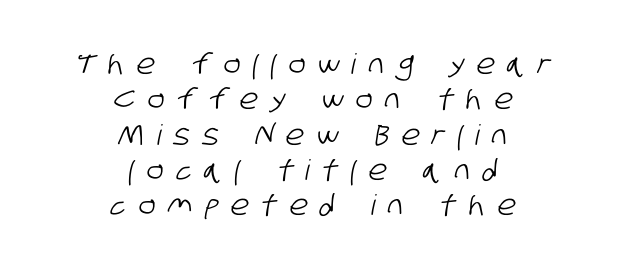
The tracking reads as deliberately expanded to a designer's eye. Compared with typical paragraphs, the rows here are spaced about the same. Note: no serifs on the glyphs. Each letter keeps its own natural width here, so spacing adapts to shape. Every row of glyphs is offset so its center matches the block's center. Unmarked baselines from the first word to the last.
